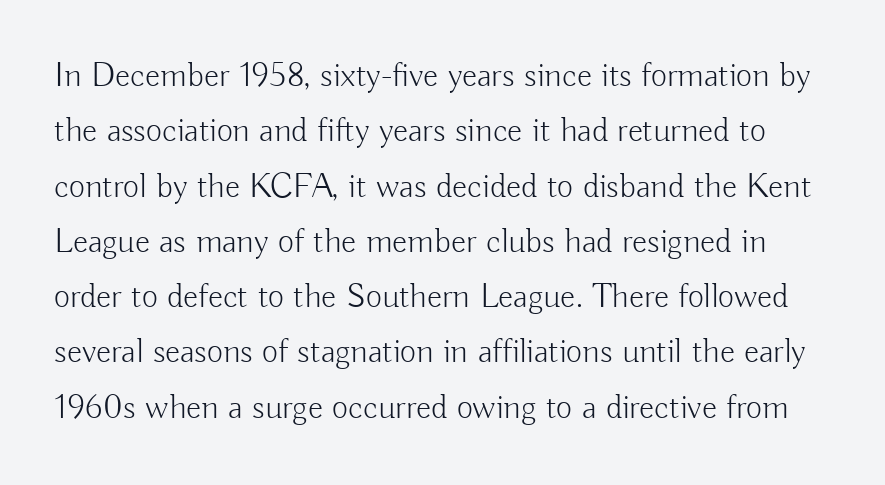
The image shows 35 px light sans-serif type, upright; set normal line spacing (1.58x), normal letter spacing, not underlined; low stroke contrast and a small x-height.
